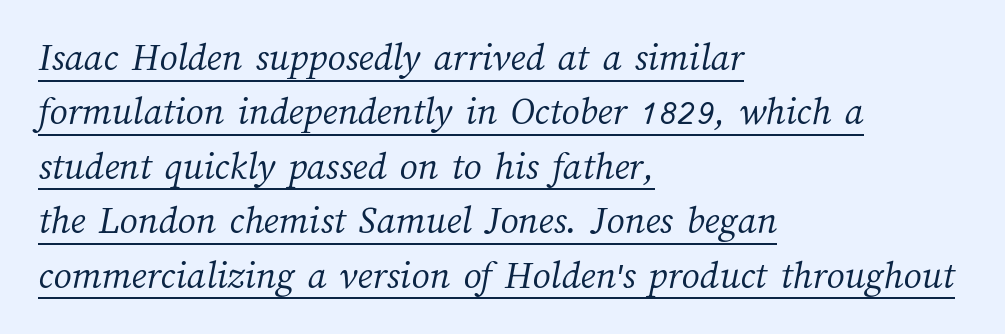
{"bold": "no", "weight": "light", "width": "normal", "stroke_contrast": "medium", "x_height": "medium", "monospaced": "no", "underline": "yes", "align": "left", "line_spacing": "normal", "line_spacing_ratio": 1.36, "letter_spacing": "normal", "letter_spacing_em": 0.0, "glyph_px": 40}
